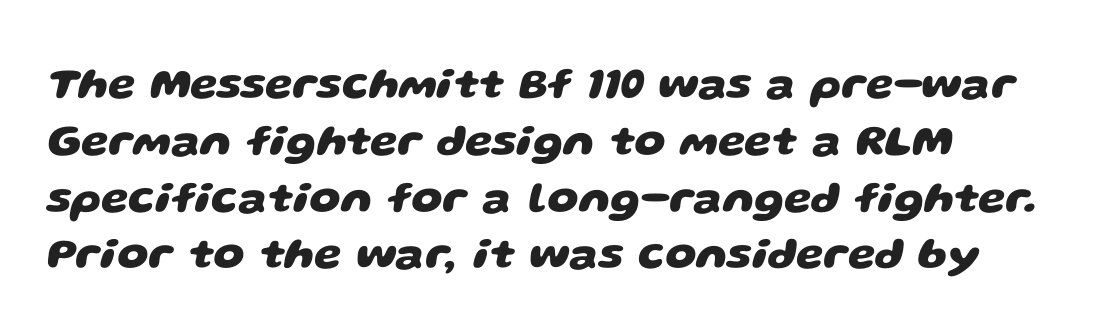
{"serif": "no", "bold": "yes", "weight": "heavy", "width": "wide", "stroke_contrast": "low", "x_height": "large", "monospaced": "no", "underline": "no", "line_spacing": "normal", "line_spacing_ratio": 1.29, "letter_spacing": "normal", "letter_spacing_em": 0.0, "glyph_px": 44}
